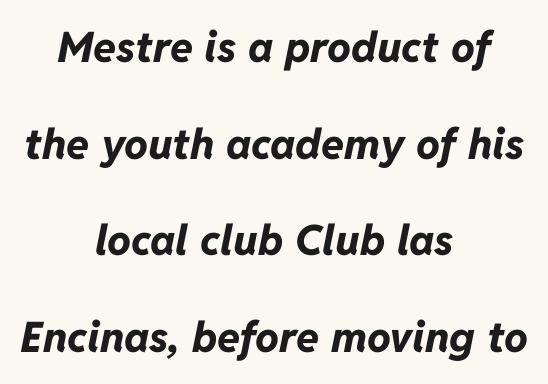
The image shows 42 px bold type, italic (leaning right); set centered, loose line spacing (2.3x), normal letter spacing, not underlined; low stroke contrast and a medium x-height.
